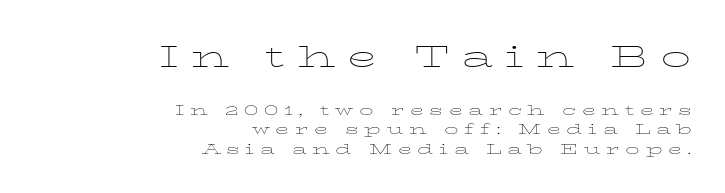
{"serif": "yes", "italic": "no", "bold": "no", "weight": "thin", "width": "wide", "stroke_contrast": "low", "x_height": "medium", "monospaced": "no", "underline": "no", "align": "right", "line_spacing": "normal", "line_spacing_ratio": 1.39, "letter_spacing": "wide", "letter_spacing_em": 0.4, "larger_block": "first", "size_ratio": 2.14, "glyph_px": 30}
